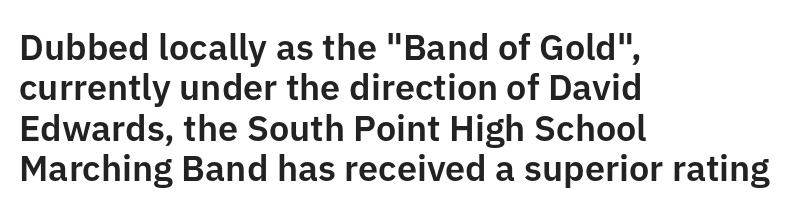
Q: Is the text italic (slanted)? A: No, it is upright.
Q: Is the typeface a serif or a sans-serif typeface? A: Sans-serif.
Q: Is the text underlined? A: No.
Q: How is the paragraph aligned? A: Left-aligned.
Q: Is the spacing between letters normal or unusually wide? A: Normal.
Q: Is the spacing between lines tight, normal or loose? A: Tight.
Q: Width (condensed, normal, or wide)? A: Normal.
Q: Stroke contrast? A: Low.
Q: x-height? A: Medium.
Q: Monospaced? A: No.
